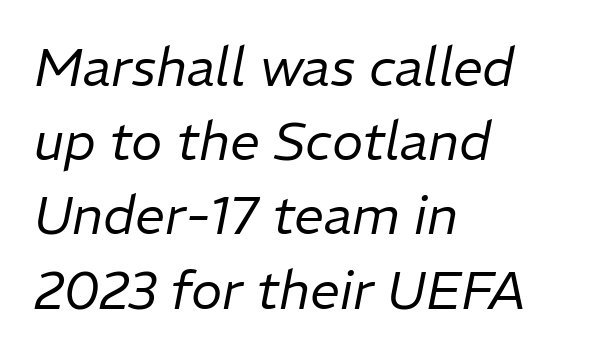
The image shows 53 px regular-weight type, italic (leaning right); set left-aligned, normal line spacing (1.4x), normal letter spacing, not underlined; low stroke contrast and a medium x-height.
